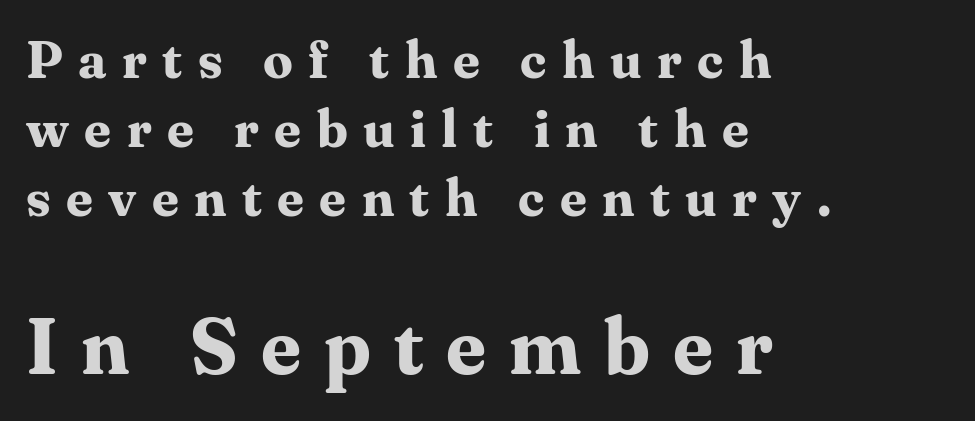
Q: Is the text bold? A: Yes.
Q: Is the text italic (slanted)? A: No, it is upright.
Q: Is the typeface a serif or a sans-serif typeface? A: Serif.
Q: Is the text underlined? A: No.
Q: How is the paragraph aligned? A: Left-aligned.
Q: Is the spacing between letters normal or unusually wide? A: Unusually wide.
Q: Is the spacing between lines tight, normal or loose? A: Normal.
Q: Which block of text is set in a larger size, the first (top) or the second (bottom)? A: The second (bottom) one.
Q: Width (condensed, normal, or wide)? A: Normal.
Q: Stroke contrast? A: Medium.
Q: x-height? A: Medium.
Q: Monospaced? A: No.
